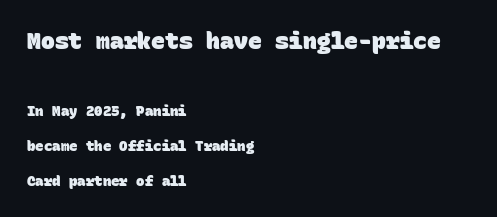
Q: Is the text bold? A: Yes.
Q: Is the text underlined? A: No.
Q: How is the paragraph aligned? A: Left-aligned.
Q: Is the spacing between letters normal or unusually wide? A: Normal.
Q: Is the spacing between lines tight, normal or loose? A: Loose.
Q: Which block of text is set in a larger size, the first (top) or the second (bottom)? A: The first (top) one.
